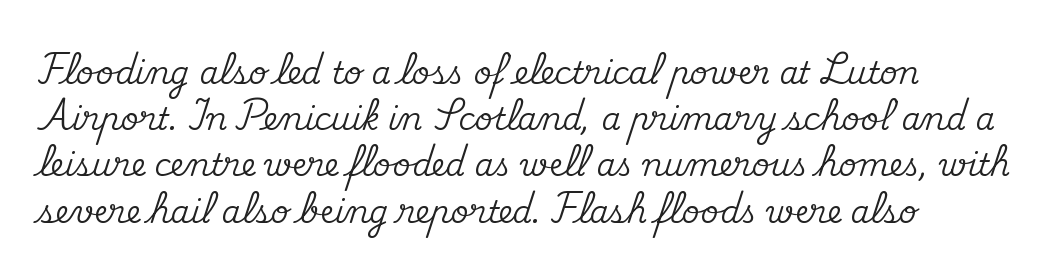
Q: Is the text italic (slanted)? A: Yes.
Q: Is the typeface a serif or a sans-serif typeface? A: Serif.
Q: Is the text underlined? A: No.
Q: Is the spacing between letters normal or unusually wide? A: Normal.
Q: Is the spacing between lines tight, normal or loose? A: Normal.
Q: Width (condensed, normal, or wide)? A: Normal.
Q: Stroke contrast? A: Medium.
Q: x-height? A: Small.
Q: Monospaced? A: No.
